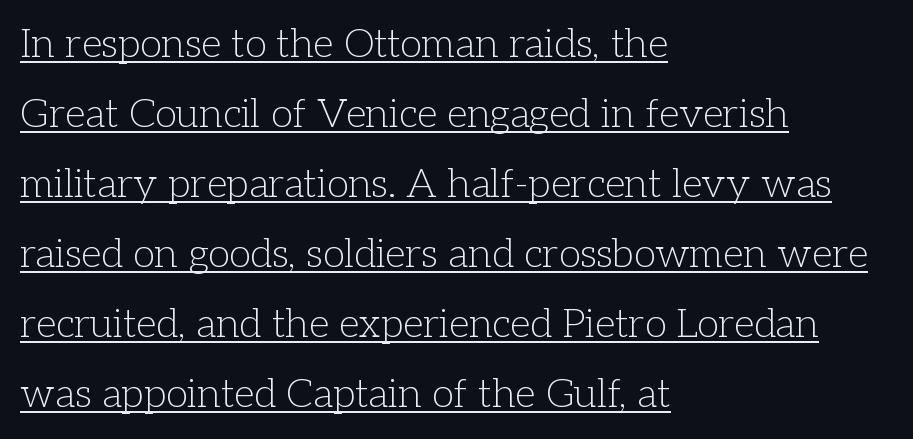
{"serif": "yes", "italic": "no", "bold": "no", "weight": "light", "width": "normal", "stroke_contrast": "low", "x_height": "medium", "monospaced": "no", "underline": "yes", "align": "left", "line_spacing_ratio": 1.75, "letter_spacing": "normal", "letter_spacing_em": 0.0, "glyph_px": 40}
